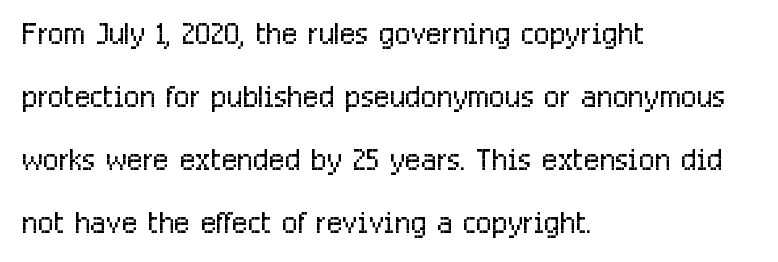
The image shows 42 px light, condensed sans-serif type, upright; set left-aligned, normal line spacing (1.5x), normal letter spacing, not underlined; low stroke contrast and a medium x-height.
